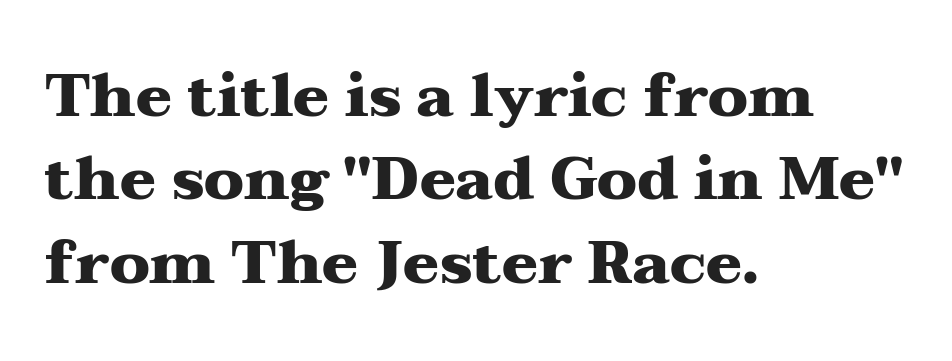
Q: Is the text bold? A: Yes.
Q: Is the text italic (slanted)? A: No, it is upright.
Q: Is the typeface a serif or a sans-serif typeface? A: Serif.
Q: Is the text underlined? A: No.
Q: How is the paragraph aligned? A: Left-aligned.
Q: Is the spacing between letters normal or unusually wide? A: Normal.
Q: Is the spacing between lines tight, normal or loose? A: Normal.
Q: Width (condensed, normal, or wide)? A: Wide.
Q: Stroke contrast? A: Medium.
Q: x-height? A: Medium.
Q: Monospaced? A: No.
